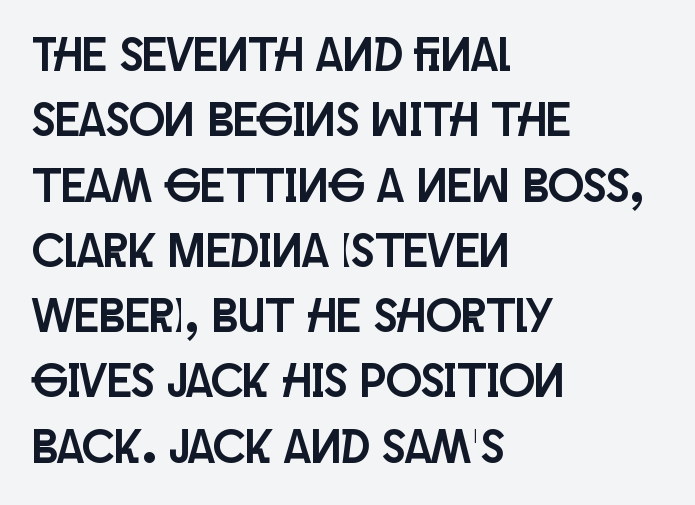
Q: Is the text italic (slanted)? A: No, it is upright.
Q: Is the typeface a serif or a sans-serif typeface? A: Sans-serif.
Q: Is the text underlined? A: No.
Q: How is the paragraph aligned? A: Left-aligned.
Q: Is the spacing between letters normal or unusually wide? A: Normal.
Q: Is the spacing between lines tight, normal or loose? A: Normal.
Q: Width (condensed, normal, or wide)? A: Condensed.
Q: Stroke contrast? A: Low.
Q: x-height? A: Large.
Q: Monospaced? A: No.
